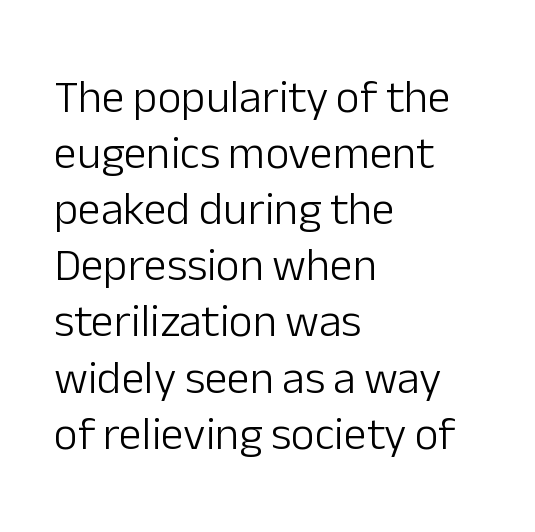
Character widths vary here, with narrow letters taking less room than wide ones. Which margin do the lines hug? The left one — the right edge is uneven. Serifs: no, the terminals of the letterforms are clean. The passage shown has conventional tracking throughout.
